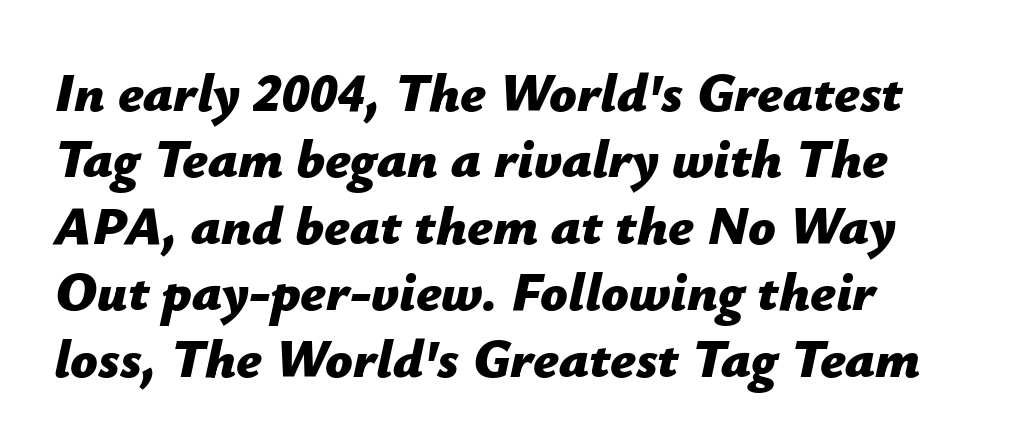
Q: Is the text bold? A: Yes.
Q: Is the text italic (slanted)? A: Yes, it leans right by about 12 degrees.
Q: Is the text underlined? A: No.
Q: Is the spacing between letters normal or unusually wide? A: Normal.
Q: Width (condensed, normal, or wide)? A: Normal.
Q: Stroke contrast? A: Low.
Q: x-height? A: Medium.
Q: Monospaced? A: No.
